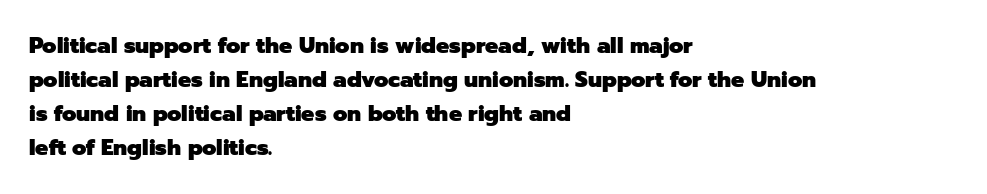
The lettering holds an erect, upright posture throughout. No word sits above an underline. Thick stems and heavy bowls — unmistakably bold. How are the letters spaced? Ordinarily, with no added tracking. Line beginnings align vertically; line endings do not.
